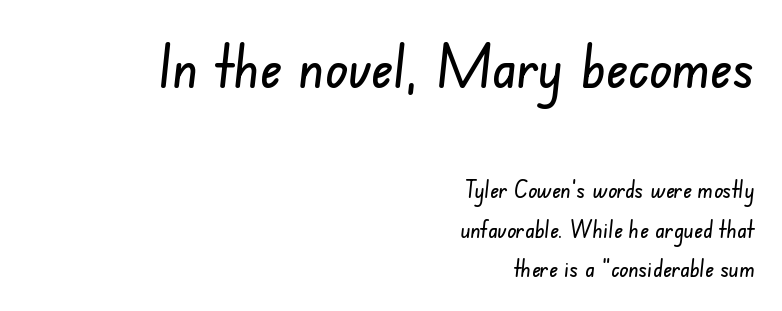
Q: Is the typeface a serif or a sans-serif typeface? A: Sans-serif.
Q: Is the text underlined? A: No.
Q: How is the paragraph aligned? A: Right-aligned.
Q: Is the spacing between letters normal or unusually wide? A: Normal.
Q: Is the spacing between lines tight, normal or loose? A: Normal.
Q: Which block of text is set in a larger size, the first (top) or the second (bottom)? A: The first (top) one.
Q: Width (condensed, normal, or wide)? A: Condensed.
Q: Stroke contrast? A: Low.
Q: x-height? A: Small.
Q: Monospaced? A: No.
